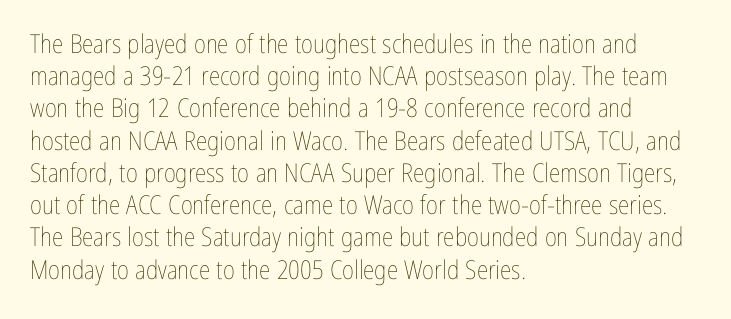
No letter is thick-stroked: the sample isn't bold. The lettering stays uniformly vertical, giving the passage a roman look. This sample uses plain, unmodified letter spacing. These lines stack with their left ends in a neat column. The gap between lines stays unmarked.
